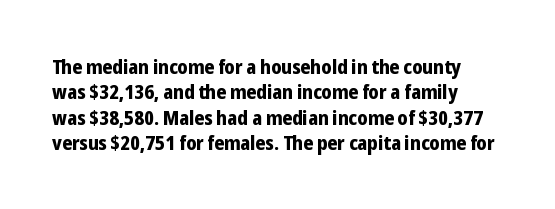
Q: Is the text bold? A: Yes.
Q: Is the text italic (slanted)? A: No, it is upright.
Q: Is the text underlined? A: No.
Q: How is the paragraph aligned? A: Left-aligned.
Q: Is the spacing between letters normal or unusually wide? A: Normal.
Q: Is the spacing between lines tight, normal or loose? A: Normal.
